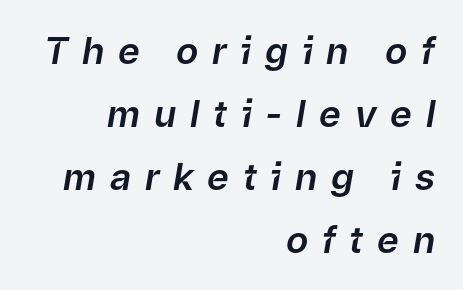
The image shows 37 px text type, italic (leaning right); set right-aligned, normal line spacing (1.7x), unusually wide letter spacing (+0.37 em), not underlined; low stroke contrast and a medium x-height.
